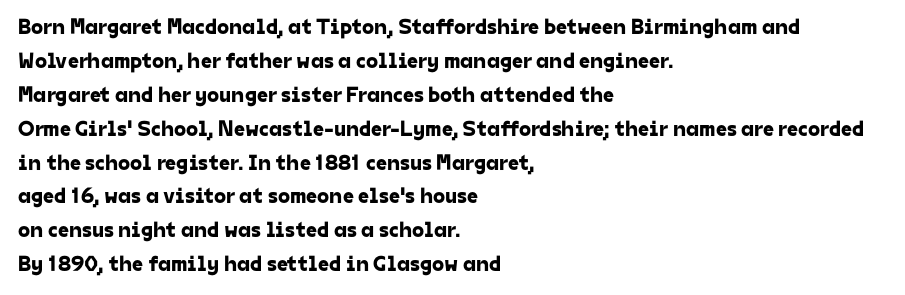
The image shows 22 px text type; set left-aligned, normal line spacing (1.54x), normal letter spacing, not underlined.
